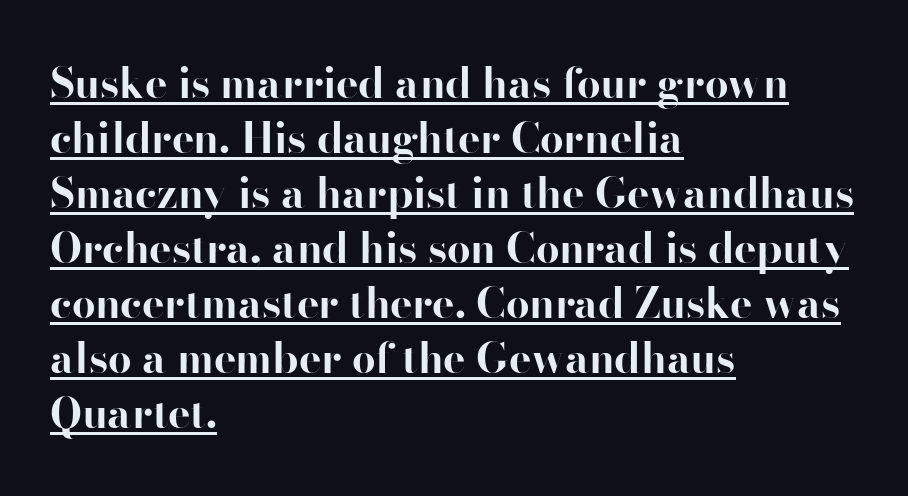
The image shows 42 px bold sans-serif type, upright; set left-aligned, normal line spacing (1.31x), normal letter spacing, underlined; high stroke contrast and a small x-height.
